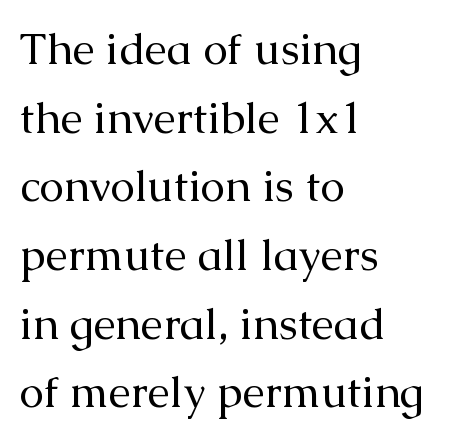
Q: Is the text bold? A: No.
Q: Is the text italic (slanted)? A: No, it is upright.
Q: Is the typeface a serif or a sans-serif typeface? A: Serif.
Q: Is the text underlined? A: No.
Q: How is the paragraph aligned? A: Left-aligned.
Q: Is the spacing between letters normal or unusually wide? A: Normal.
Q: Is the spacing between lines tight, normal or loose? A: Normal.
Q: Width (condensed, normal, or wide)? A: Normal.
Q: Stroke contrast? A: Medium.
Q: x-height? A: Medium.
Q: Monospaced? A: No.
